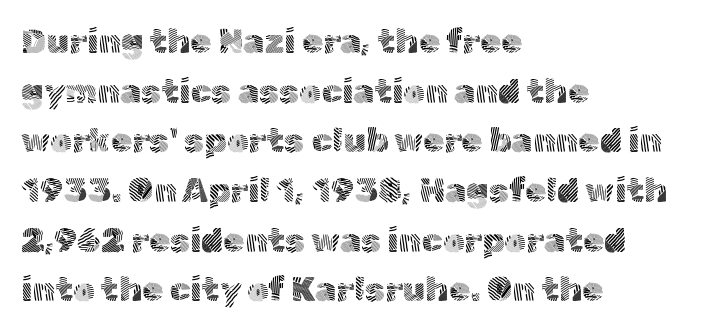
The image shows 34 px light sans-serif type, upright; set left-aligned, normal line spacing (1.46x), normal letter spacing, not underlined; a medium x-height.
